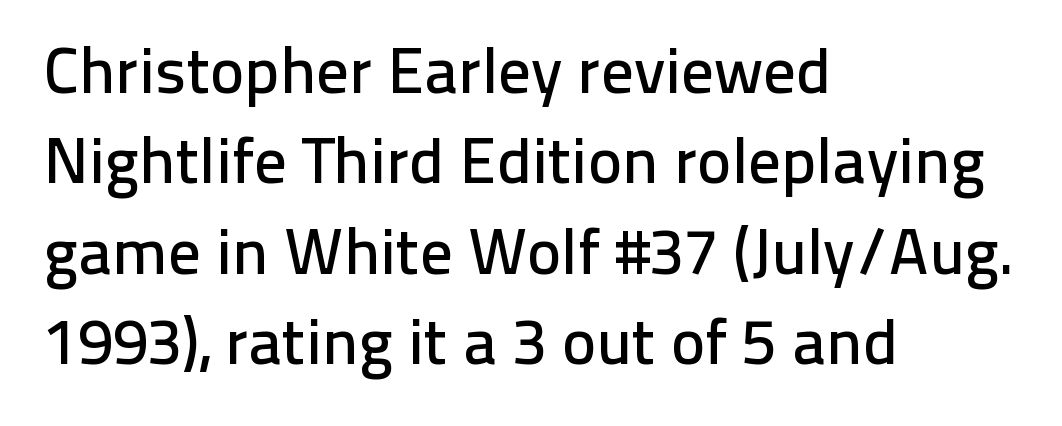
The image shows 65 px sans-serif type, upright; set left-aligned, normal line spacing (1.39x), normal letter spacing, not underlined; low stroke contrast and a medium x-height.
